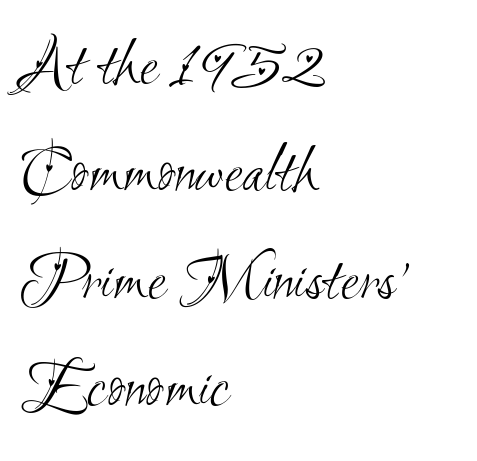
{"serif": "no", "bold": "no", "weight": "light", "width": "condensed", "stroke_contrast": "medium", "x_height": "small", "monospaced": "no", "underline": "no", "align": "left", "line_spacing": "normal", "line_spacing_ratio": 1.58, "letter_spacing": "normal", "letter_spacing_em": 0.0, "glyph_px": 68}
